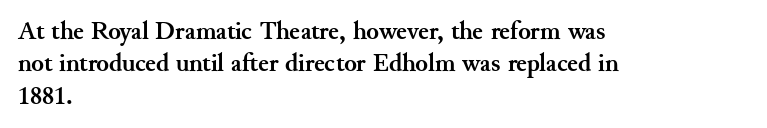
{"italic": "no", "bold": "yes", "underline": "no", "align": "left", "line_spacing": "normal", "line_spacing_ratio": 1.25, "letter_spacing": "normal", "letter_spacing_em": 0.0, "glyph_px": 26}
